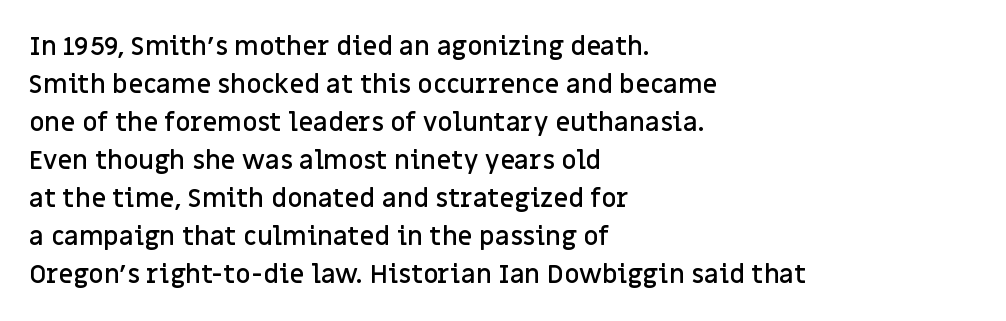
One glance says typical: line gaps are just what's usual. All the whitespace from short lines collects on the right. Stems and bowls a touch heavier than normal — semibold. Only glyphs here, with clear space below each row. Letter spacing: default.
